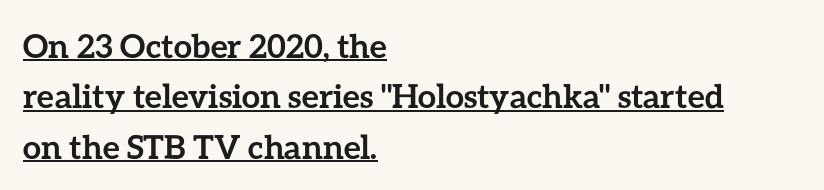
Typographic density is high because the face is bold. This rendering leaves character spacing at its baseline value. The rendering uses the underline text-decoration. What's the leading like? Ordinary, nothing unusual. Short and long lines alike share a common starting point at left.
